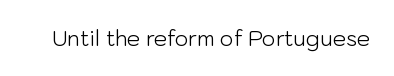
The passage shown is not underscored anywhere. The font's upright variant was chosen for this text. Stems here are at most as thick as an everyday book face. Observe the ordinary spacing: letters are neighbours, not strangers.
